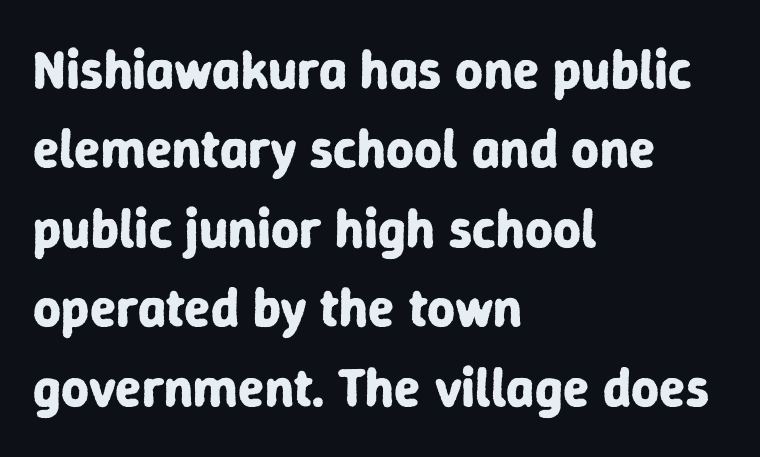
Q: Is the text bold? A: Yes.
Q: Is the text italic (slanted)? A: No, it is upright.
Q: Is the typeface a serif or a sans-serif typeface? A: Sans-serif.
Q: Is the text underlined? A: No.
Q: How is the paragraph aligned? A: Left-aligned.
Q: Is the spacing between letters normal or unusually wide? A: Normal.
Q: Is the spacing between lines tight, normal or loose? A: Normal.
Q: Width (condensed, normal, or wide)? A: Normal.
Q: Stroke contrast? A: Low.
Q: x-height? A: Medium.
Q: Monospaced? A: No.
